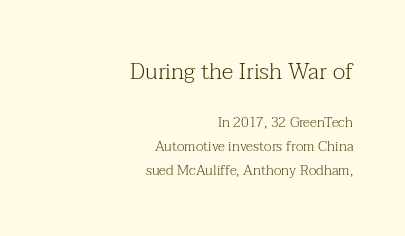
The image shows 23 px text type, upright; set right-aligned, line spacing 1.72x, normal letter spacing, not underlined; the first (top) block is 1.64x larger.
